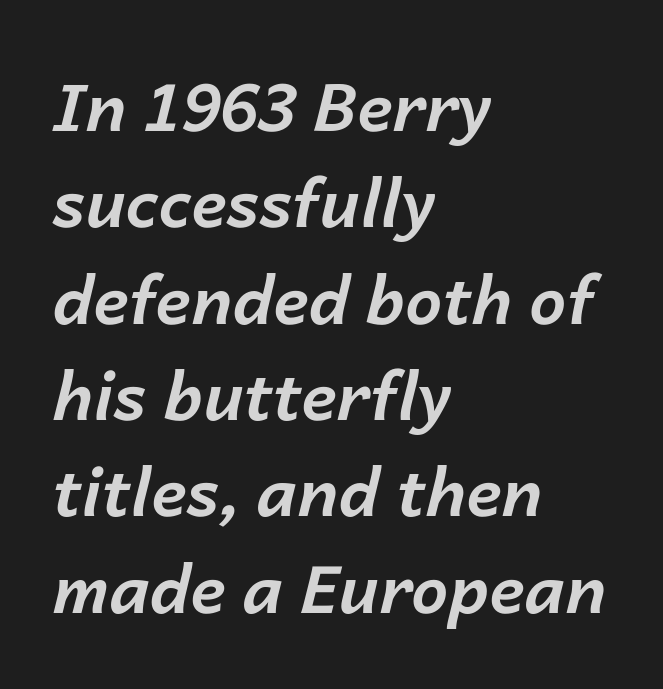
The image shows 66 px bold type, italic (leaning right); set left-aligned, normal line spacing (1.46x), normal letter spacing, not underlined; low stroke contrast and a medium x-height.
